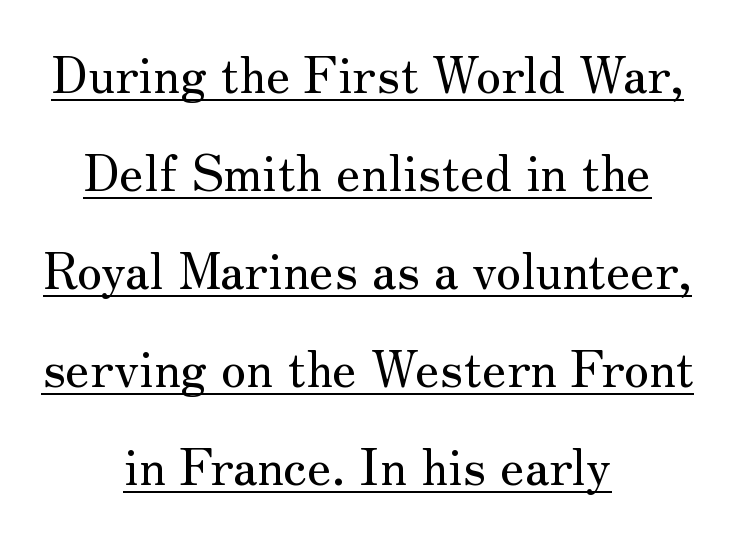
The image shows 50 px serif type, upright; set centered, loose line spacing (1.96x), normal letter spacing, underlined; medium stroke contrast and a small x-height.
